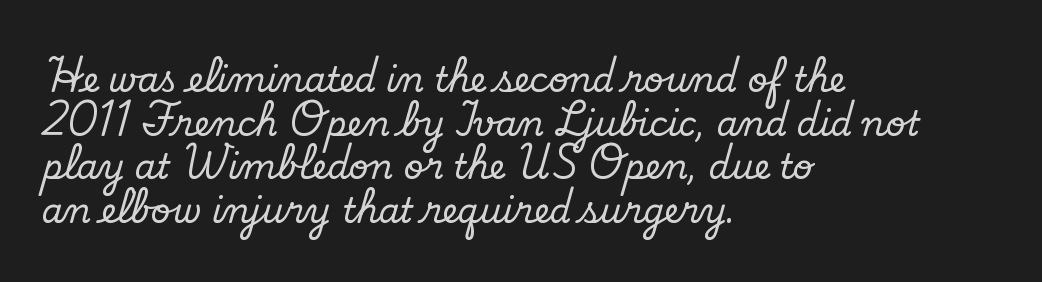
Q: Is the text italic (slanted)? A: Yes.
Q: Is the typeface a serif or a sans-serif typeface? A: Serif.
Q: Is the text underlined? A: No.
Q: How is the paragraph aligned? A: Left-aligned.
Q: Is the spacing between letters normal or unusually wide? A: Normal.
Q: Is the spacing between lines tight, normal or loose? A: Normal.
Q: Width (condensed, normal, or wide)? A: Normal.
Q: Stroke contrast? A: Low.
Q: x-height? A: Small.
Q: Monospaced? A: No.
